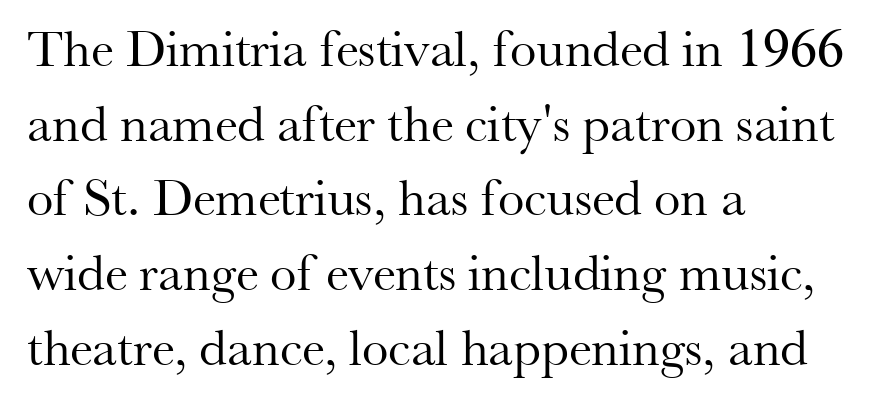
The image shows 53 px regular-weight serif type, upright; set left-aligned, normal line spacing (1.41x), normal letter spacing, not underlined; medium stroke contrast and a small x-height.
